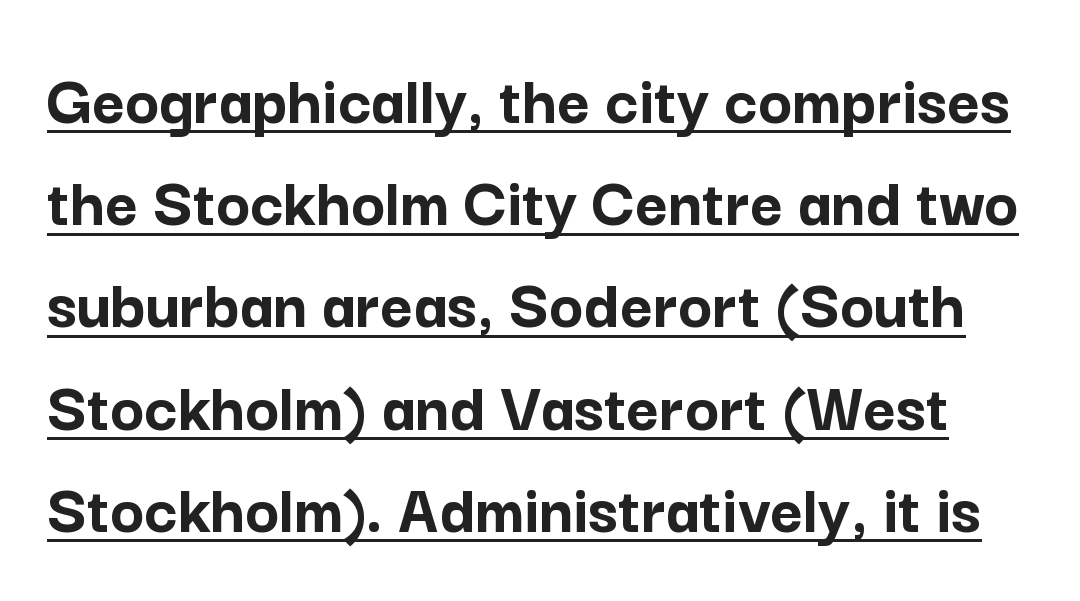
The image shows 71 px semibold sans-serif type, upright; set normal line spacing (1.44x), normal letter spacing, underlined; low stroke contrast and a medium x-height.
